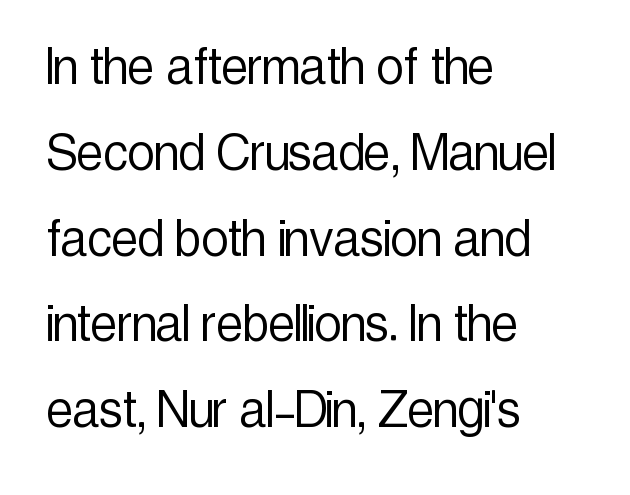
Q: Is the text bold? A: No.
Q: Is the text italic (slanted)? A: No, it is upright.
Q: Is the typeface a serif or a sans-serif typeface? A: Sans-serif.
Q: Is the text underlined? A: No.
Q: How is the paragraph aligned? A: Left-aligned.
Q: Is the spacing between letters normal or unusually wide? A: Normal.
Q: Is the spacing between lines tight, normal or loose? A: Normal.
Q: Width (condensed, normal, or wide)? A: Condensed.
Q: x-height? A: Medium.
Q: Monospaced? A: No.
